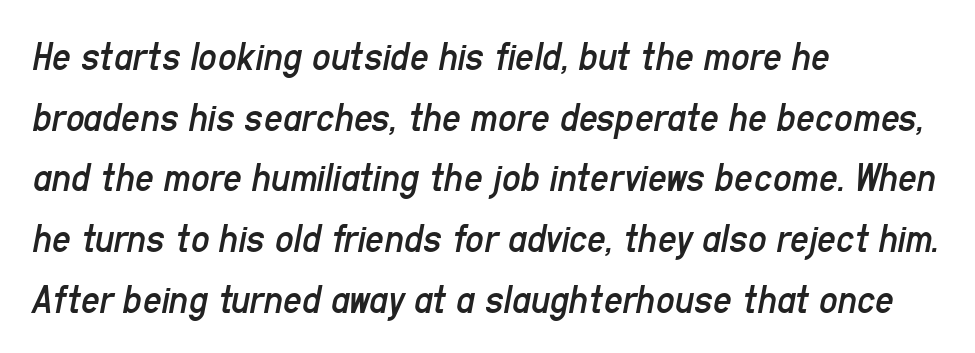
{"italic": "yes", "lean": "right", "slant_degrees": 11, "bold": "no", "weight": "regular", "width": "condensed", "stroke_contrast": "low", "x_height": "medium", "monospaced": "no", "underline": "no", "align": "left", "line_spacing": "normal", "line_spacing_ratio": 1.48, "letter_spacing": "normal", "letter_spacing_em": 0.0, "glyph_px": 41}
